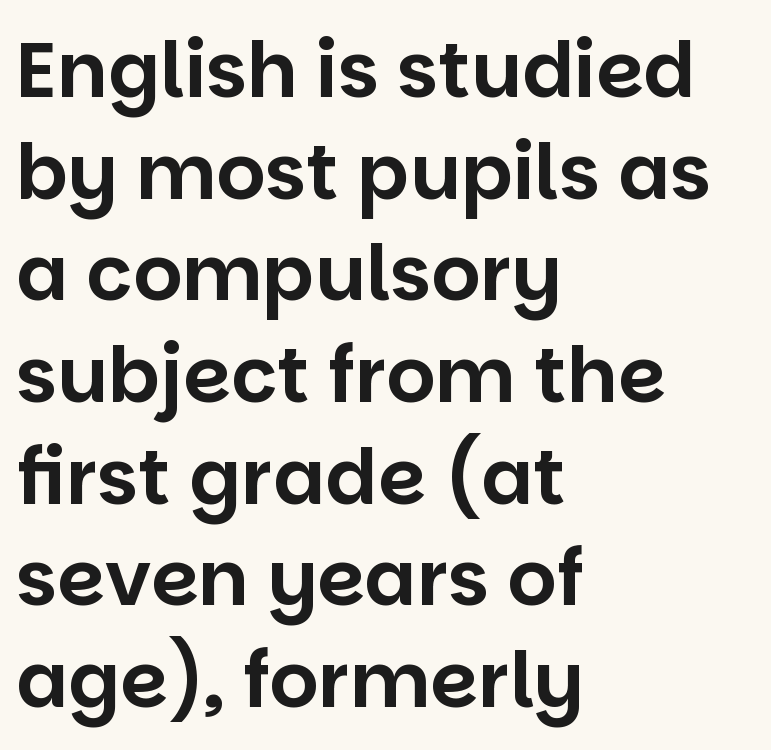
The image shows 77 px sans-serif type, upright; set left-aligned, normal line spacing (1.32x), normal letter spacing, not underlined; low stroke contrast and a large x-height.
